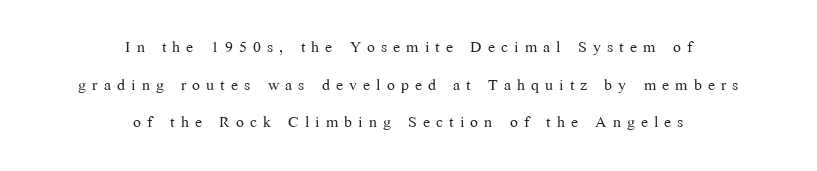
The image shows 21 px text type, upright; set centered, line spacing 1.79x, unusually wide letter spacing (+0.29 em), not underlined.
